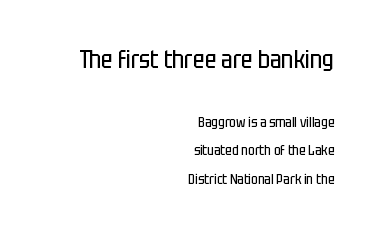
{"italic": "no", "bold": "no", "underline": "no", "align": "right", "line_spacing": "loose", "line_spacing_ratio": 2.01, "letter_spacing": "normal", "letter_spacing_em": 0.0, "larger_block": "first", "size_ratio": 1.79, "glyph_px": 25}
